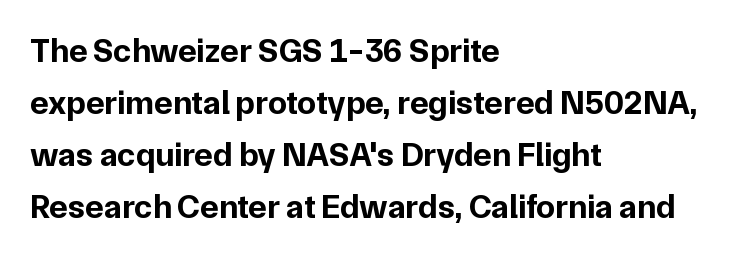
The image shows 34 px bold sans-serif type, upright; set left-aligned, normal line spacing (1.53x), normal letter spacing, not underlined; low stroke contrast and a medium x-height.
